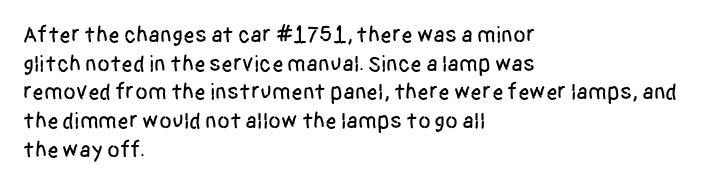
{"italic": "no", "underline": "no", "align": "left", "line_spacing": "normal", "line_spacing_ratio": 1.25, "letter_spacing": "normal", "letter_spacing_em": 0.0, "glyph_px": 23}
